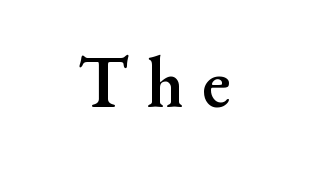
The image shows 74 px semibold serif type, upright; set unusually wide letter spacing (+0.24 em), not underlined; medium stroke contrast and a small x-height.
